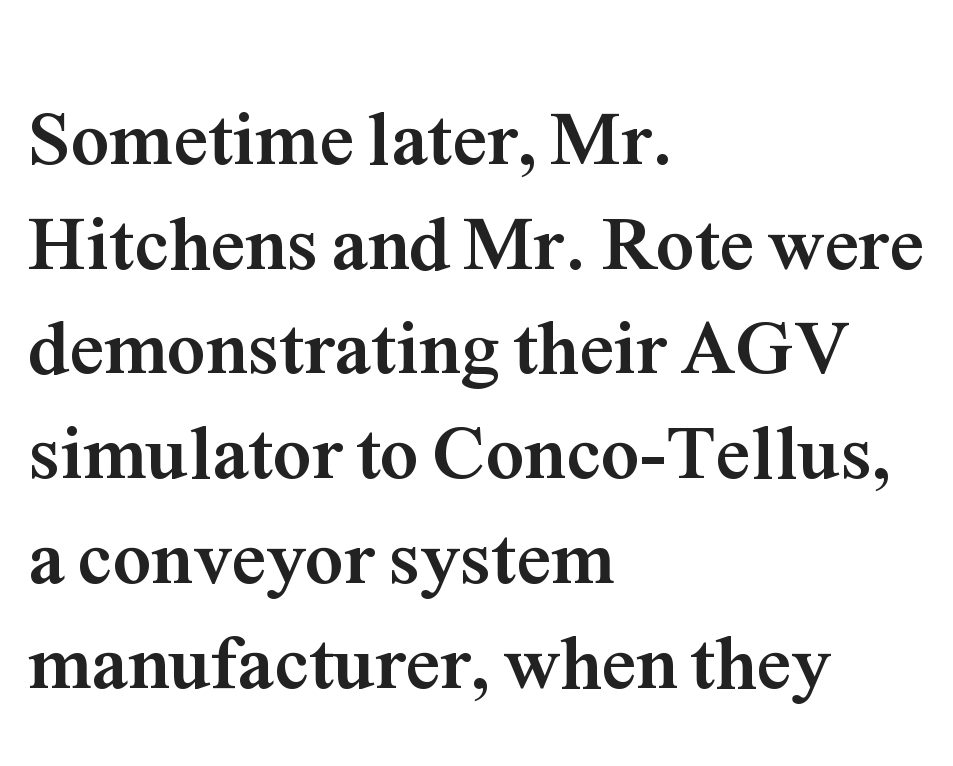
{"serif": "yes", "italic": "no", "bold": "yes", "weight": "semibold", "width": "normal", "stroke_contrast": "medium", "x_height": "medium", "monospaced": "no", "underline": "no", "align": "left", "line_spacing": "normal", "line_spacing_ratio": 1.36, "letter_spacing": "normal", "letter_spacing_em": 0.0, "glyph_px": 77}
